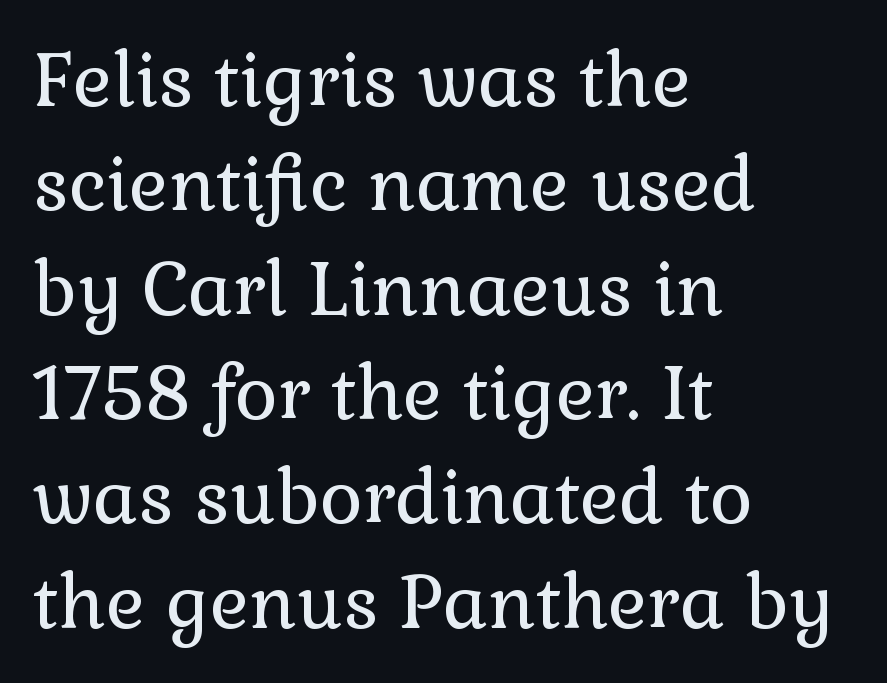
The image shows 74 px regular-weight serif type, upright; set left-aligned, normal line spacing (1.41x), normal letter spacing, not underlined; a medium x-height.
